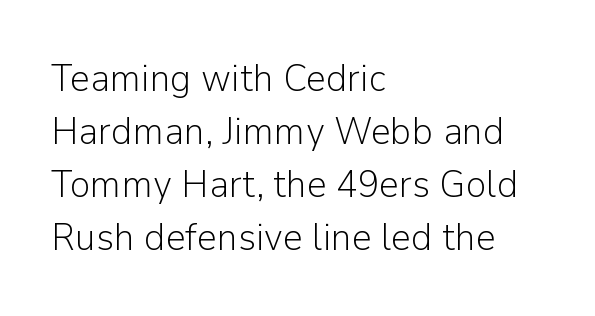
{"serif": "no", "italic": "no", "bold": "no", "weight": "light", "width": "normal", "stroke_contrast": "low", "x_height": "medium", "monospaced": "no", "underline": "no", "align": "left", "line_spacing": "normal", "line_spacing_ratio": 1.36, "letter_spacing": "normal", "letter_spacing_em": 0.0, "glyph_px": 39}
